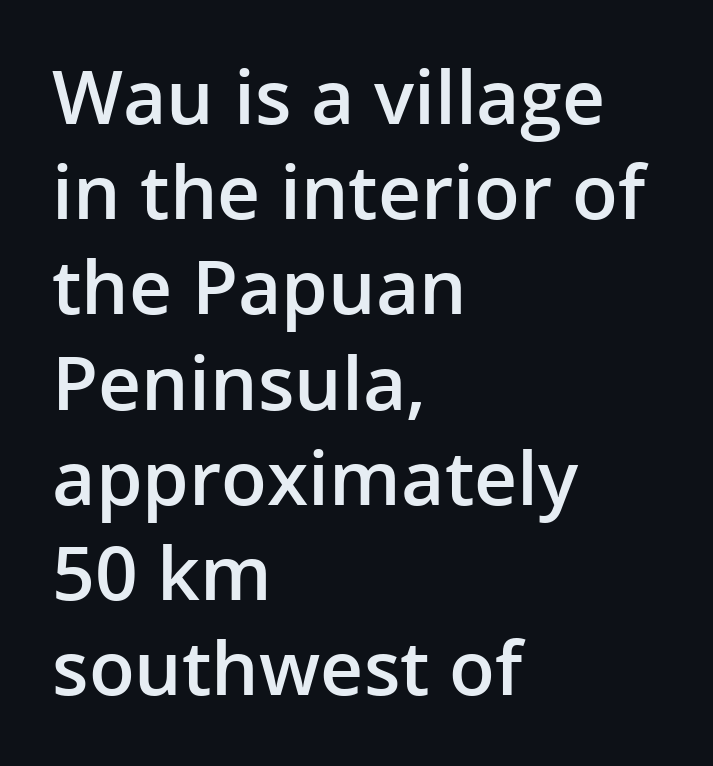
{"serif": "no", "italic": "no", "bold": "semi", "weight": "semibold", "width": "normal", "stroke_contrast": "low", "x_height": "medium", "monospaced": "no", "underline": "no", "align": "left", "line_spacing": "normal", "line_spacing_ratio": 1.27, "letter_spacing": "normal", "letter_spacing_em": 0.0, "glyph_px": 75}
